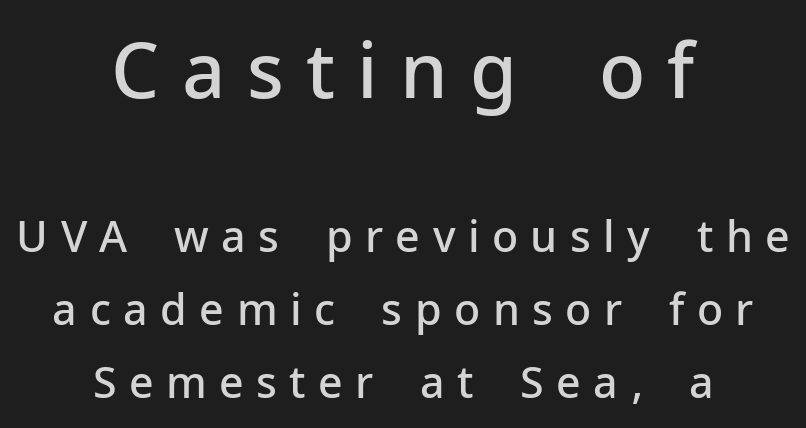
Q: Is the text bold? A: Semi-bold.
Q: Is the text italic (slanted)? A: No, it is upright.
Q: Is the typeface a serif or a sans-serif typeface? A: Sans-serif.
Q: Is the text underlined? A: No.
Q: How is the paragraph aligned? A: Centered.
Q: Is the spacing between letters normal or unusually wide? A: Unusually wide.
Q: Is the spacing between lines tight, normal or loose? A: Normal.
Q: Which block of text is set in a larger size, the first (top) or the second (bottom)? A: The first (top) one.
Q: Width (condensed, normal, or wide)? A: Normal.
Q: Stroke contrast? A: Low.
Q: x-height? A: Medium.
Q: Monospaced? A: No.
